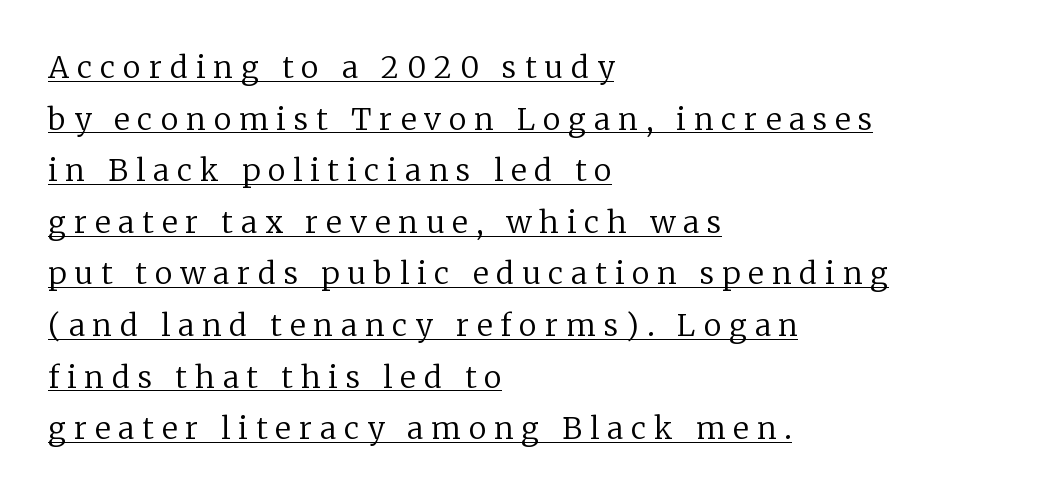
Q: Is the text bold? A: No.
Q: Is the text italic (slanted)? A: No, it is upright.
Q: Is the typeface a serif or a sans-serif typeface? A: Serif.
Q: Is the text underlined? A: Yes.
Q: How is the paragraph aligned? A: Left-aligned.
Q: Is the spacing between letters normal or unusually wide? A: Unusually wide.
Q: Width (condensed, normal, or wide)? A: Normal.
Q: Stroke contrast? A: Low.
Q: x-height? A: Medium.
Q: Monospaced? A: No.
